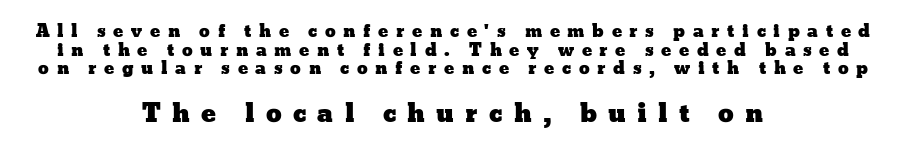
{"italic": "no", "underline": "no", "align": "center", "line_spacing": "tight", "line_spacing_ratio": 1.09, "letter_spacing": "wide", "letter_spacing_em": 0.45, "larger_block": "second", "size_ratio": 1.47, "glyph_px": 25}
